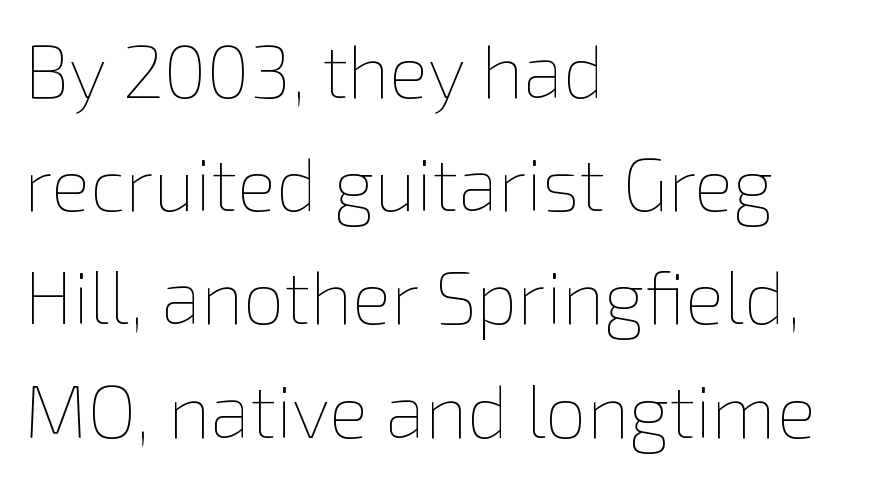
Is this a fixed-width face? No — the glyphs have proportional, varying widths. Is there any slant? The stems are plumb. Regular leading. This sample is left-justified, so line endings fall wherever the words run out.
